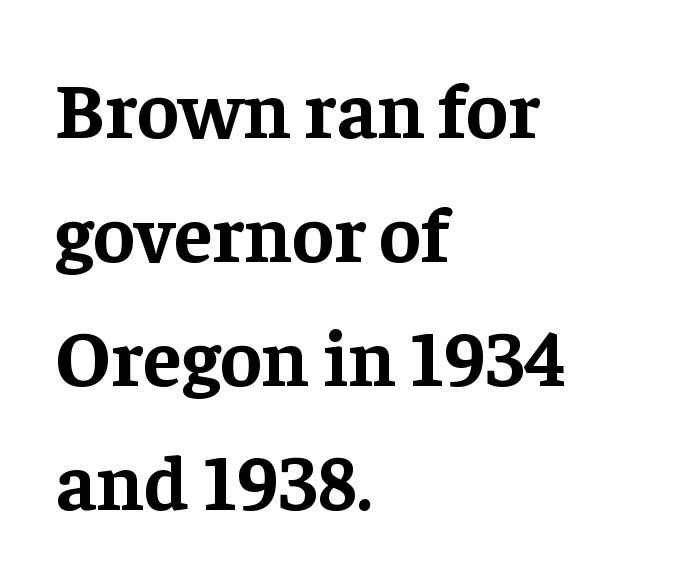
The image shows 79 px bold serif type, upright; set left-aligned, normal line spacing (1.57x), normal letter spacing, not underlined; low stroke contrast and a medium x-height.
